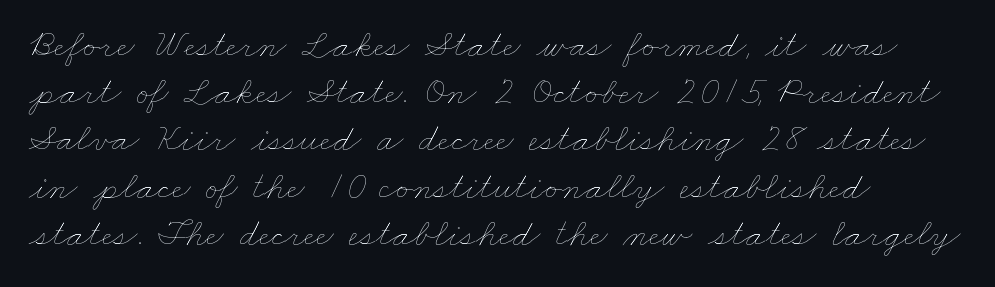
Reading down the block, your eye returns to a fixed left position each line. The letters sit at their default tracking, neither squeezed nor spread. Summary of weight: not heavy and not bold. The letters advance in unequal steps, a hallmark of proportional type. Each row of text sits above clean, open space.
